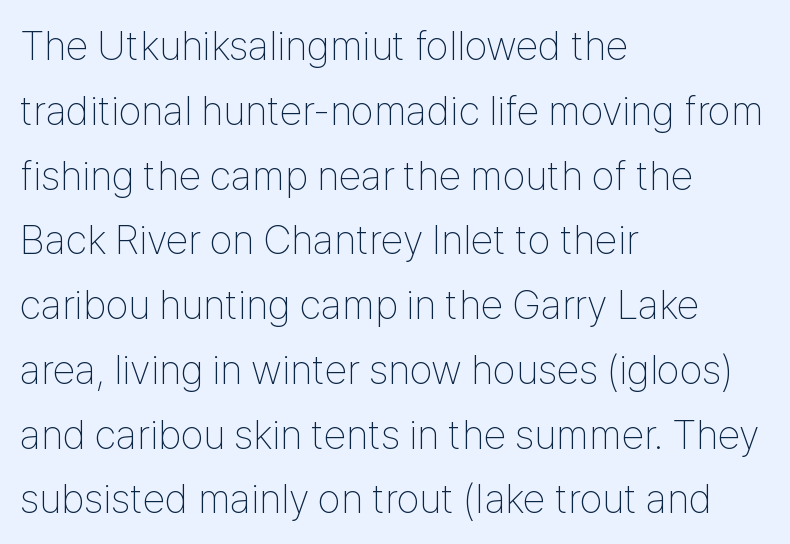
The image shows 41 px thin, condensed sans-serif type, upright; set left-aligned, normal line spacing (1.58x), normal letter spacing, not underlined; low stroke contrast and a medium x-height.
